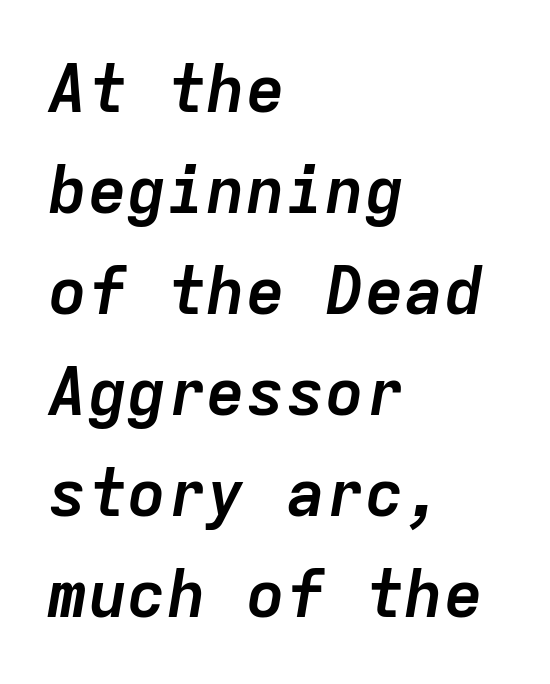
{"italic": "yes", "lean": "right", "slant_degrees": 9, "bold": "yes", "weight": "semibold", "width": "normal", "stroke_contrast": "low", "x_height": "medium", "monospaced": "yes", "underline": "no", "align": "left", "line_spacing": "normal", "line_spacing_ratio": 1.53, "letter_spacing": "normal", "letter_spacing_em": 0.0, "glyph_px": 66}
